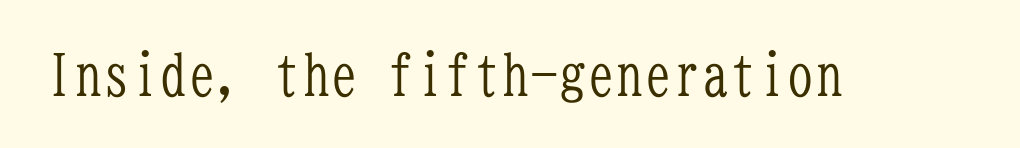
{"serif": "yes", "italic": "no", "bold": "no", "weight": "light", "width": "condensed", "stroke_contrast": "low", "x_height": "medium", "monospaced": "yes", "underline": "no", "letter_spacing": "normal", "letter_spacing_em": 0.0, "glyph_px": 57}
